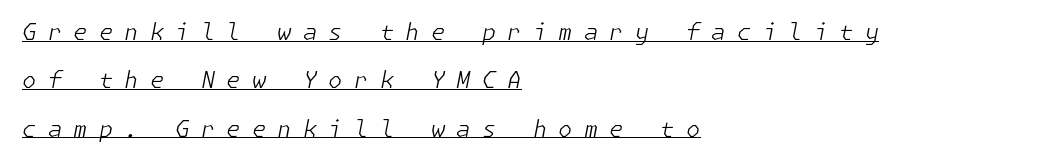
There is plenty of visible air inserted between adjacent glyphs. The letters look calm and open, with moderate or lighter stems. A typesetter would call this leading open, well beyond the default. Where is the straight margin? On the left. The specimen reads as italic at a glance.
